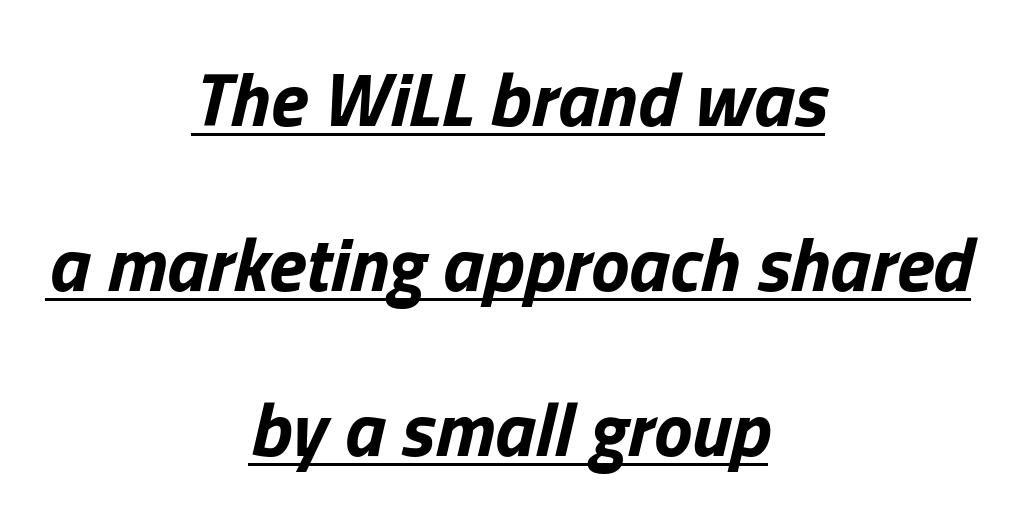
Short note: letters normally spaced. Each letter keeps its own natural width here, so spacing adapts to shape. What decoration does the sample have? An underline. It's the slanting kind of type. A student would call this center alignment; a typographer would say set centered. Chunky letters — that's bold for sure.
